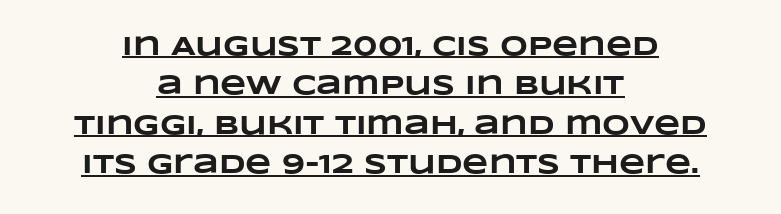
The image shows 27 px bold type; set centered, normal line spacing (1.46x), normal letter spacing, underlined.
